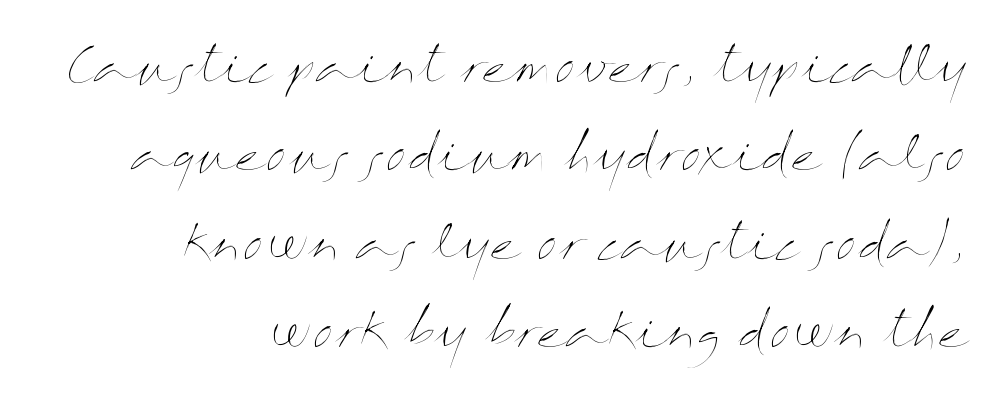
The image shows 46 px thin, wide type; set right-aligned, loose line spacing (1.92x), normal letter spacing, not underlined; medium stroke contrast and a medium x-height.
